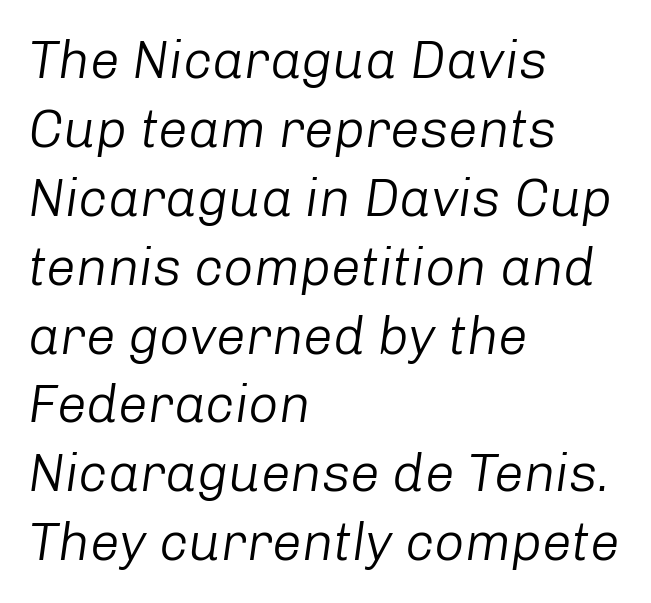
The leading is moderate, giving the passage an even texture. Underlining? Definitely not there. The letters look calm and open, with moderate or lighter stems. Caption: standard tracking, unaltered.
